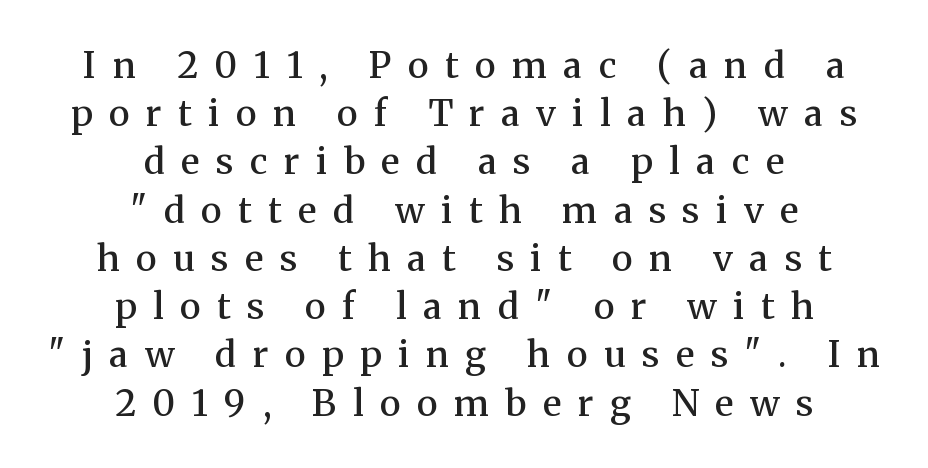
Q: Is the text bold? A: Semi-bold.
Q: Is the text italic (slanted)? A: No, it is upright.
Q: Is the typeface a serif or a sans-serif typeface? A: Serif.
Q: Is the text underlined? A: No.
Q: How is the paragraph aligned? A: Centered.
Q: Is the spacing between letters normal or unusually wide? A: Unusually wide.
Q: Is the spacing between lines tight, normal or loose? A: Normal.
Q: Width (condensed, normal, or wide)? A: Normal.
Q: Stroke contrast? A: Medium.
Q: x-height? A: Medium.
Q: Monospaced? A: No.
